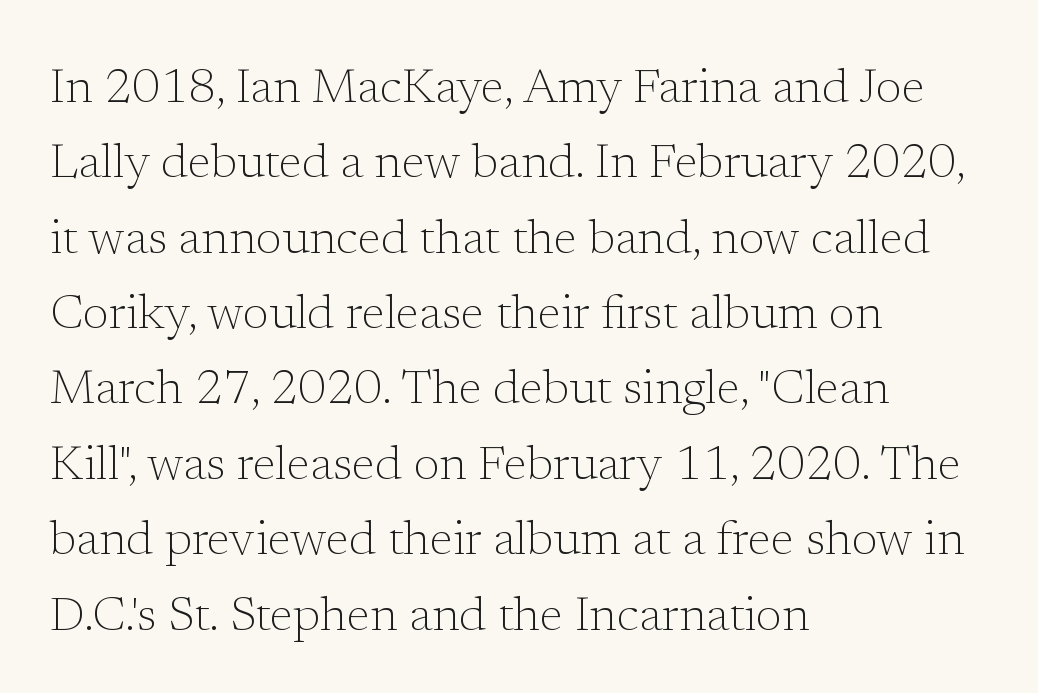
The image shows 48 px light serif type, upright; set left-aligned, normal line spacing (1.57x), normal letter spacing, not underlined; low stroke contrast and a medium x-height.
